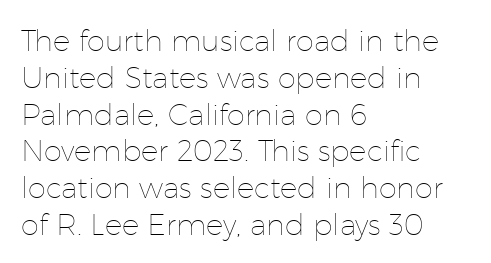
{"italic": "no", "bold": "no", "weight": "thin", "width": "normal", "stroke_contrast": "low", "x_height": "medium", "monospaced": "no", "underline": "no", "align": "left", "line_spacing": "normal", "line_spacing_ratio": 1.27, "letter_spacing": "normal", "letter_spacing_em": 0.0, "glyph_px": 29}
